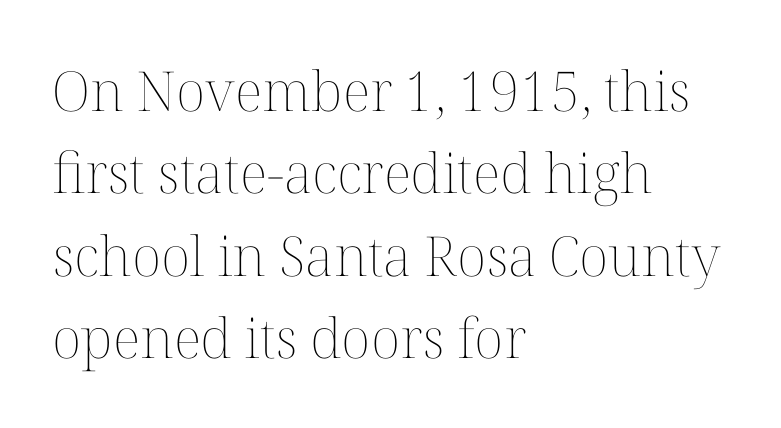
The image shows 55 px thin type, upright; set left-aligned, normal line spacing (1.5x), normal letter spacing, not underlined; medium stroke contrast and a medium x-height.
